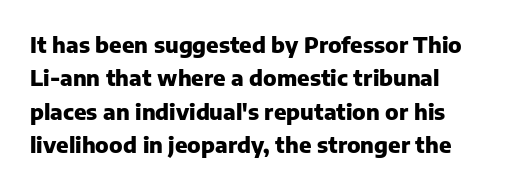
{"italic": "no", "bold": "yes", "underline": "no", "align": "left", "line_spacing": "normal", "line_spacing_ratio": 1.52, "letter_spacing": "normal", "letter_spacing_em": 0.0, "glyph_px": 22}
